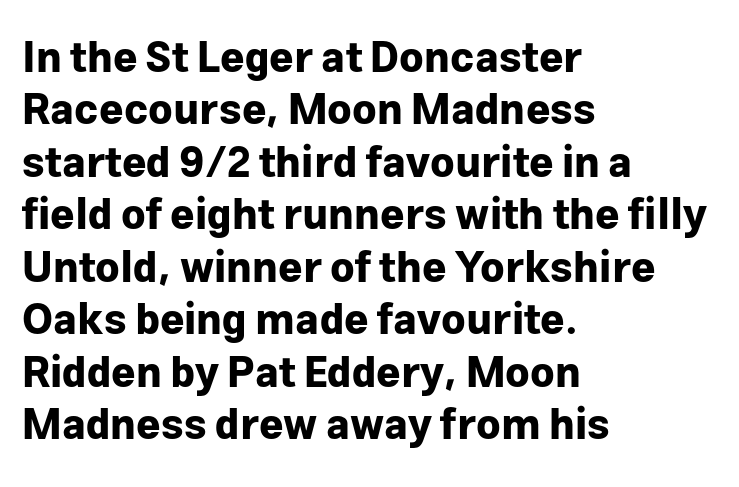
The passage shown has conventional tracking throughout. Posture: upright roman. In terms of letterform style, serifs are entirely absent. Notice how thick the strokes are: this is what a full bold looks like. Decoration check: the copy has no underline.
